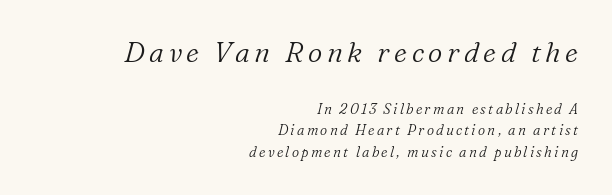
Each letter keeps its own natural width here, so spacing adapts to shape. Is the lower block the larger one? No — the upper block carries the bigger type. Reading down the block, your eye finds every line finishing at a fixed right position. Reading down the column, the eye jumps a familiar distance to each next line. The letters are slanted; this is an italic face. Letters rest on an invisible, unmarked baseline.
